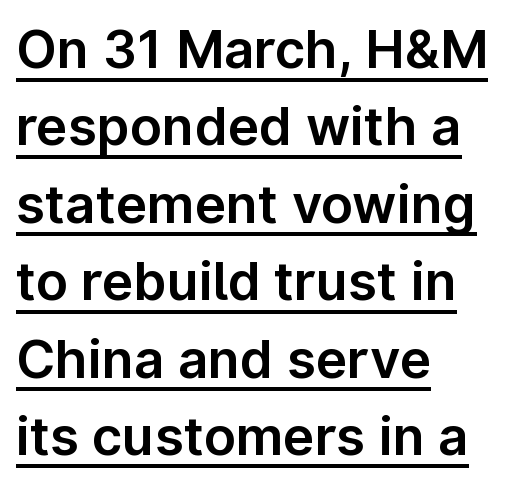
Casual observation: everything's shoved over to the left. Leading matches the norm, producing a regular column. To sum up the face: it is a sans, with no serifs. Nothing unusual about the tracking: characters are spaced as the font intends.
